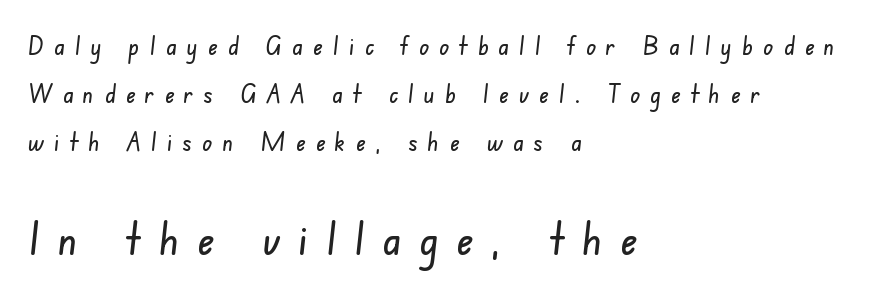
The image shows 46 px condensed sans-serif type; set left-aligned, line spacing 1.84x, unusually wide letter spacing (+0.39 em), not underlined; the second (bottom) block is 1.77x larger; low stroke contrast and a small x-height.
